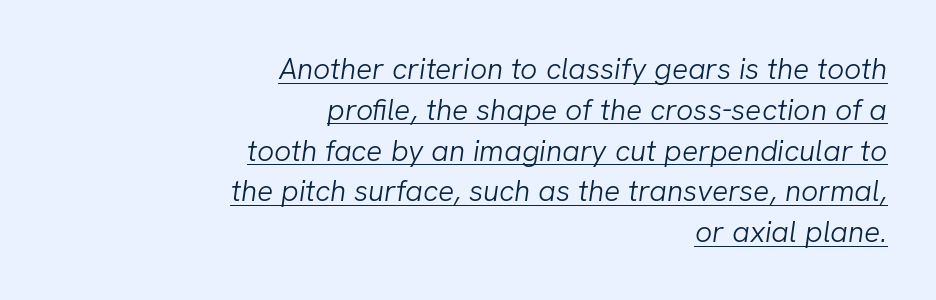
Does the leading feel generous? No, just average. The typeface has the unassuming heft of standard copy or less. These characters rest on top of a visible drawn line. Glyph-to-glyph distance matches everyday printed text. These lines are rendered in a variable-pitch font. Each line ends at the same right margin while the left side varies.
